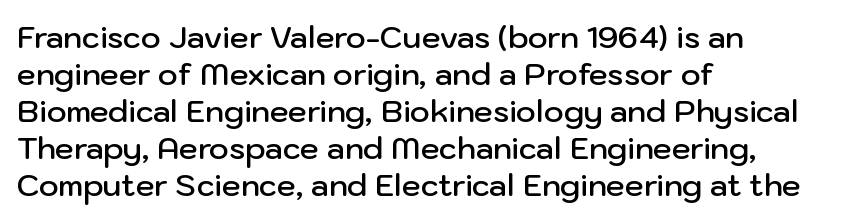
Q: Is the text bold? A: Semi-bold.
Q: Is the text italic (slanted)? A: No, it is upright.
Q: Is the typeface a serif or a sans-serif typeface? A: Sans-serif.
Q: Is the text underlined? A: No.
Q: How is the paragraph aligned? A: Left-aligned.
Q: Is the spacing between letters normal or unusually wide? A: Normal.
Q: Width (condensed, normal, or wide)? A: Normal.
Q: Stroke contrast? A: Low.
Q: x-height? A: Medium.
Q: Monospaced? A: No.
